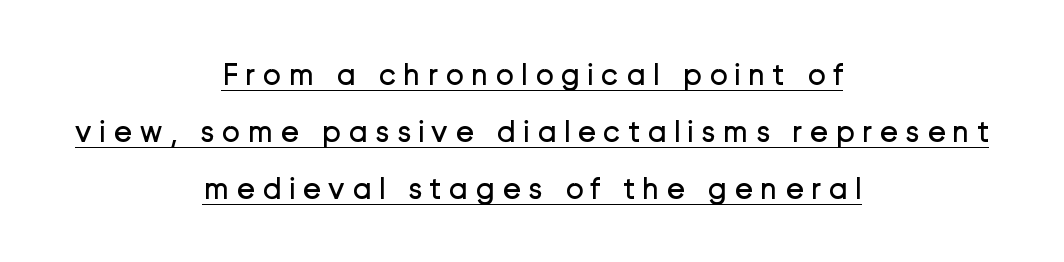
Look at the bottom of the vertical strokes: they stop flat, with no serifs. Underlined type. A roman cut, with each character standing at attention. The paragraph has two soft edges and a firm central axis. Here the designer chose a conventional face with non-uniform glyph widths.
